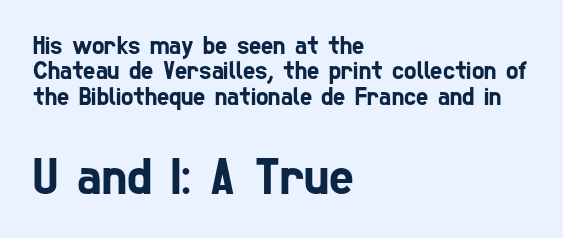
{"serif": "no", "width": "condensed", "stroke_contrast": "low", "x_height": "medium", "monospaced": "no", "underline": "no", "align": "left", "line_spacing": "tight", "line_spacing_ratio": 0.98, "letter_spacing": "normal", "letter_spacing_em": 0.0, "larger_block": "second", "size_ratio": 2.04, "glyph_px": 53}
